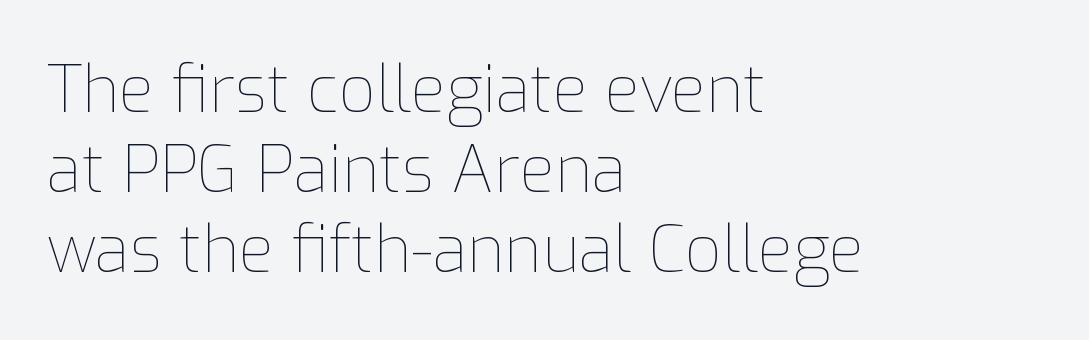
Q: Is the text bold? A: No.
Q: Is the text italic (slanted)? A: No, it is upright.
Q: Is the text underlined? A: No.
Q: How is the paragraph aligned? A: Left-aligned.
Q: Is the spacing between letters normal or unusually wide? A: Normal.
Q: Is the spacing between lines tight, normal or loose? A: Normal.
Q: Width (condensed, normal, or wide)? A: Normal.
Q: Stroke contrast? A: Low.
Q: x-height? A: Medium.
Q: Monospaced? A: No.
